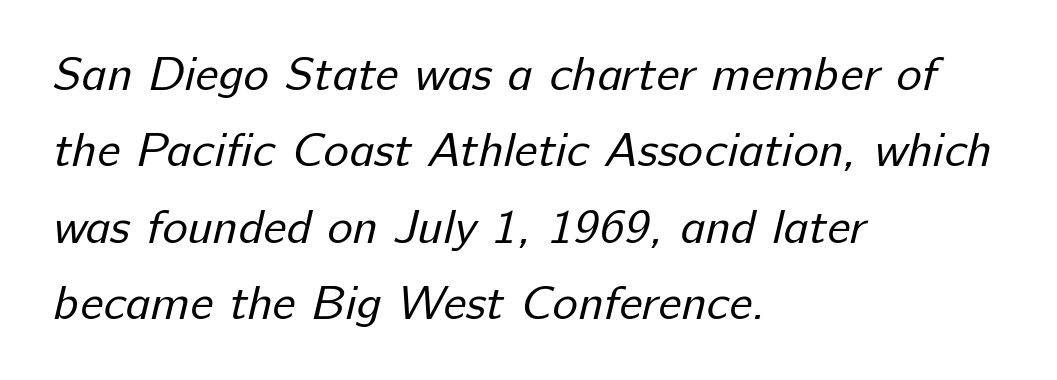
Q: Is the text bold? A: No.
Q: Is the typeface a serif or a sans-serif typeface? A: Sans-serif.
Q: Is the text underlined? A: No.
Q: How is the paragraph aligned? A: Left-aligned.
Q: Is the spacing between letters normal or unusually wide? A: Normal.
Q: Is the spacing between lines tight, normal or loose? A: Normal.
Q: Width (condensed, normal, or wide)? A: Normal.
Q: Stroke contrast? A: Low.
Q: x-height? A: Medium.
Q: Monospaced? A: No.
